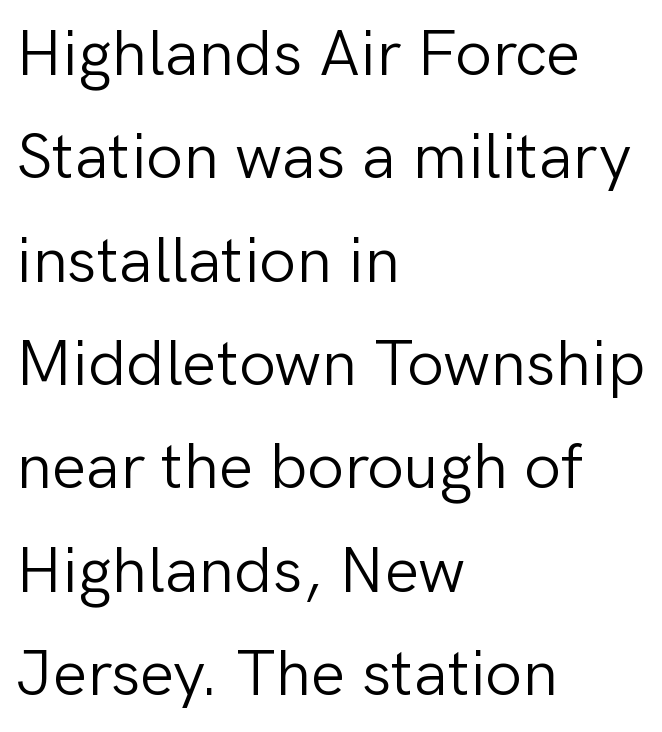
{"serif": "no", "italic": "no", "bold": "no", "weight": "light", "width": "normal", "stroke_contrast": "low", "x_height": "medium", "monospaced": "no", "underline": "no", "align": "left", "line_spacing": "normal", "line_spacing_ratio": 1.59, "letter_spacing": "normal", "letter_spacing_em": 0.0, "glyph_px": 65}
